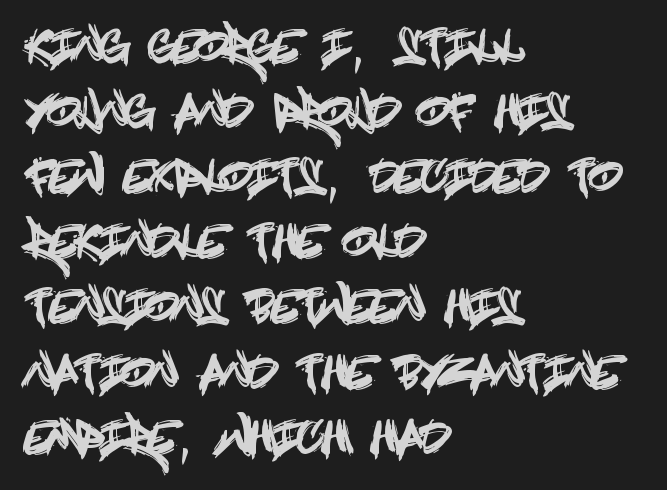
Q: Is the text italic (slanted)? A: Yes.
Q: Is the typeface a serif or a sans-serif typeface? A: Sans-serif.
Q: Is the text underlined? A: No.
Q: How is the paragraph aligned? A: Left-aligned.
Q: Is the spacing between letters normal or unusually wide? A: Normal.
Q: Is the spacing between lines tight, normal or loose? A: Normal.
Q: Width (condensed, normal, or wide)? A: Condensed.
Q: x-height? A: Large.
